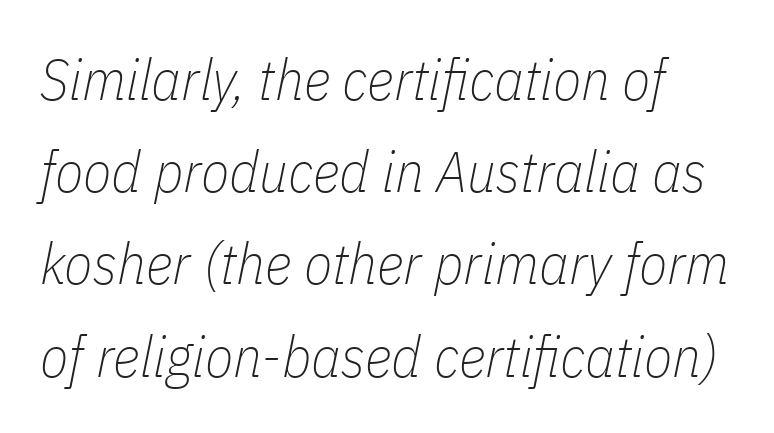
Q: Is the text bold? A: No.
Q: Is the text italic (slanted)? A: Yes, it leans right by about 11 degrees.
Q: Is the text underlined? A: No.
Q: Is the spacing between letters normal or unusually wide? A: Normal.
Q: Is the spacing between lines tight, normal or loose? A: Normal.
Q: Width (condensed, normal, or wide)? A: Condensed.
Q: Stroke contrast? A: Low.
Q: x-height? A: Medium.
Q: Monospaced? A: No.
